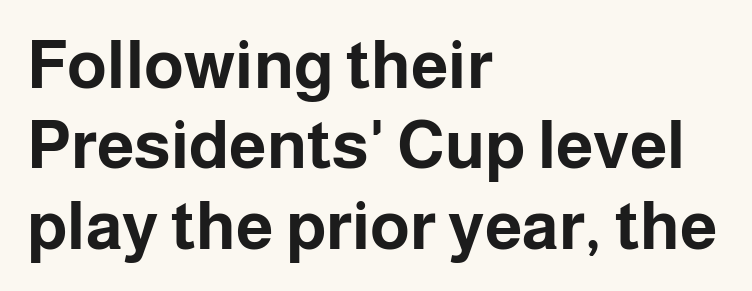
The image shows 67 px bold sans-serif type, upright; set left-aligned, line spacing 1.2x, normal letter spacing, not underlined; low stroke contrast and a medium x-height.
